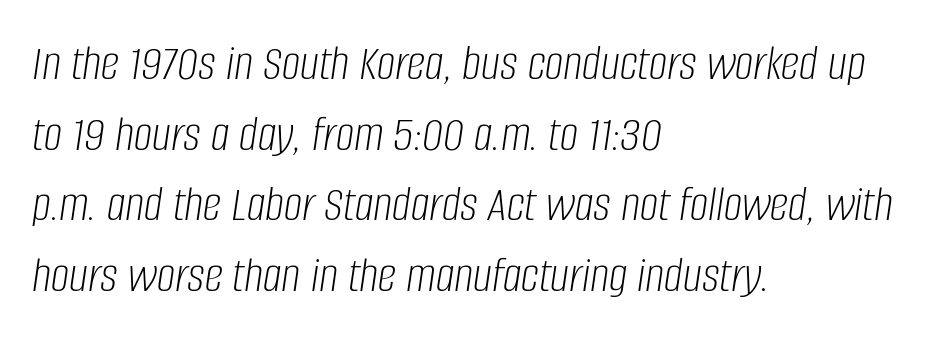
Weight class: somewhere from thin through regular. A bare baseline throughout the passage. Where is the straight margin? On the left. Is this a fixed-width face? No — the glyphs have proportional, varying widths.
